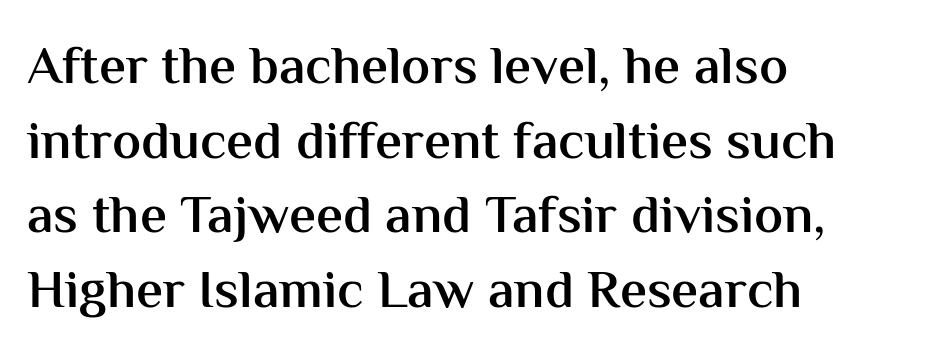
Q: Is the text bold? A: Semi-bold.
Q: Is the text italic (slanted)? A: No, it is upright.
Q: Is the typeface a serif or a sans-serif typeface? A: Sans-serif.
Q: Is the text underlined? A: No.
Q: How is the paragraph aligned? A: Left-aligned.
Q: Is the spacing between letters normal or unusually wide? A: Normal.
Q: Is the spacing between lines tight, normal or loose? A: Normal.
Q: Width (condensed, normal, or wide)? A: Normal.
Q: Stroke contrast? A: Medium.
Q: x-height? A: Medium.
Q: Monospaced? A: No.
